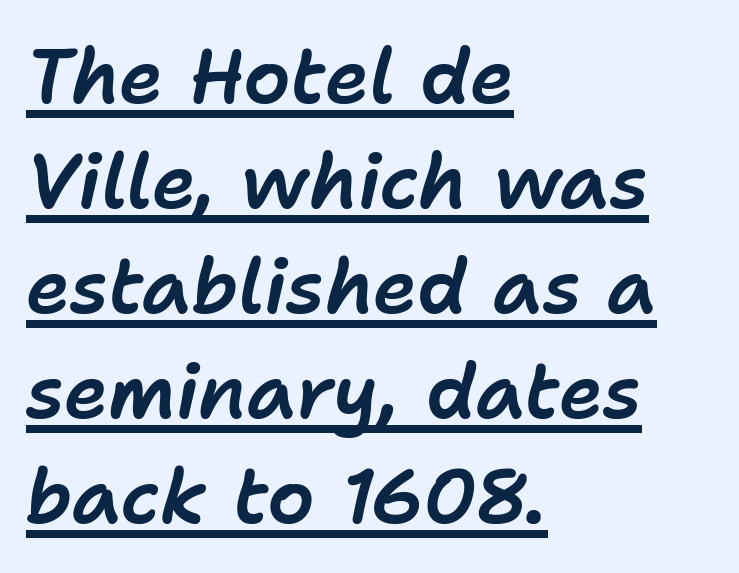
The image shows 75 px text type, italic (leaning right); set left-aligned, normal line spacing (1.4x), normal letter spacing, underlined; low stroke contrast and a medium x-height.
